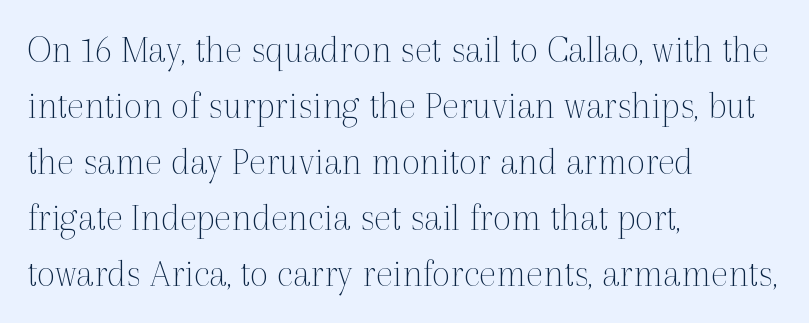
{"serif": "yes", "italic": "no", "bold": "no", "weight": "thin", "width": "normal", "x_height": "medium", "monospaced": "no", "underline": "no", "align": "left", "line_spacing": "normal", "line_spacing_ratio": 1.4, "letter_spacing": "normal", "letter_spacing_em": 0.0, "glyph_px": 40}
